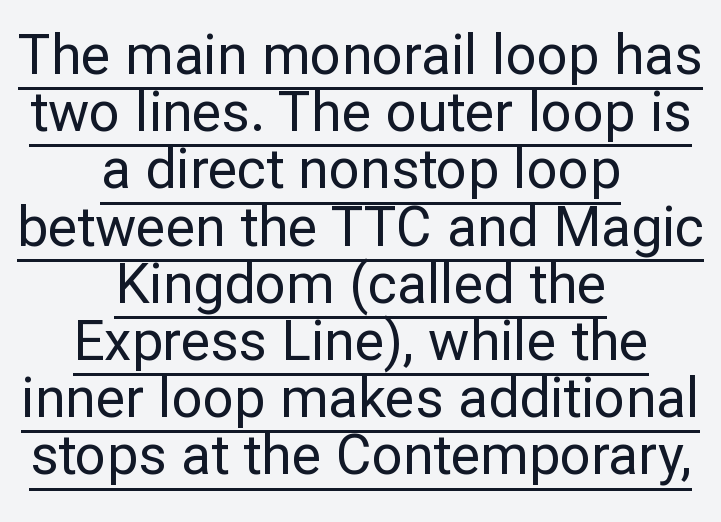
The image shows 55 px regular-weight sans-serif type, upright; set centered, tight line spacing (1.04x), normal letter spacing, underlined; low stroke contrast and a medium x-height.
